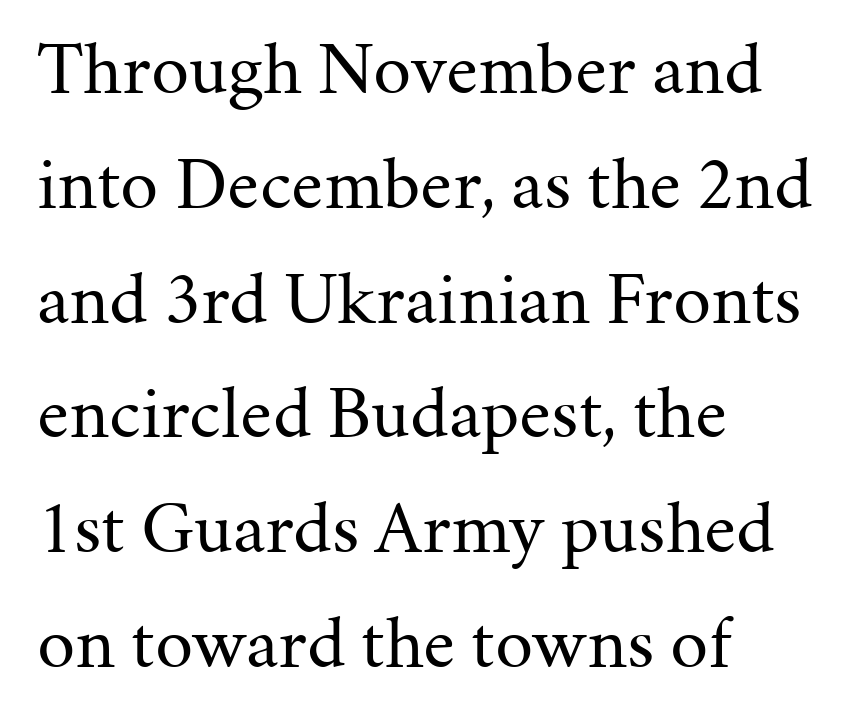
Q: Is the text bold? A: No.
Q: Is the text italic (slanted)? A: No, it is upright.
Q: Is the typeface a serif or a sans-serif typeface? A: Serif.
Q: Is the text underlined? A: No.
Q: How is the paragraph aligned? A: Left-aligned.
Q: Is the spacing between letters normal or unusually wide? A: Normal.
Q: Is the spacing between lines tight, normal or loose? A: Normal.
Q: Width (condensed, normal, or wide)? A: Normal.
Q: Stroke contrast? A: Medium.
Q: x-height? A: Medium.
Q: Monospaced? A: No.
